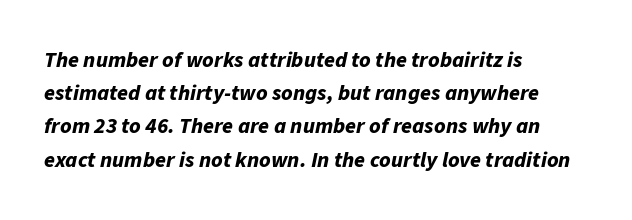
{"italic": "yes", "lean": "right", "slant_degrees": 11, "bold": "yes", "underline": "no", "align": "left", "line_spacing": "normal", "line_spacing_ratio": 1.51, "letter_spacing": "normal", "letter_spacing_em": 0.0, "glyph_px": 22}
